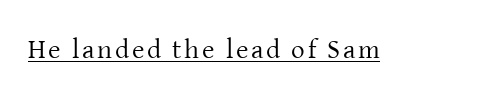
Q: Is the text bold? A: No.
Q: Is the text italic (slanted)? A: No, it is upright.
Q: Is the text underlined? A: Yes.
